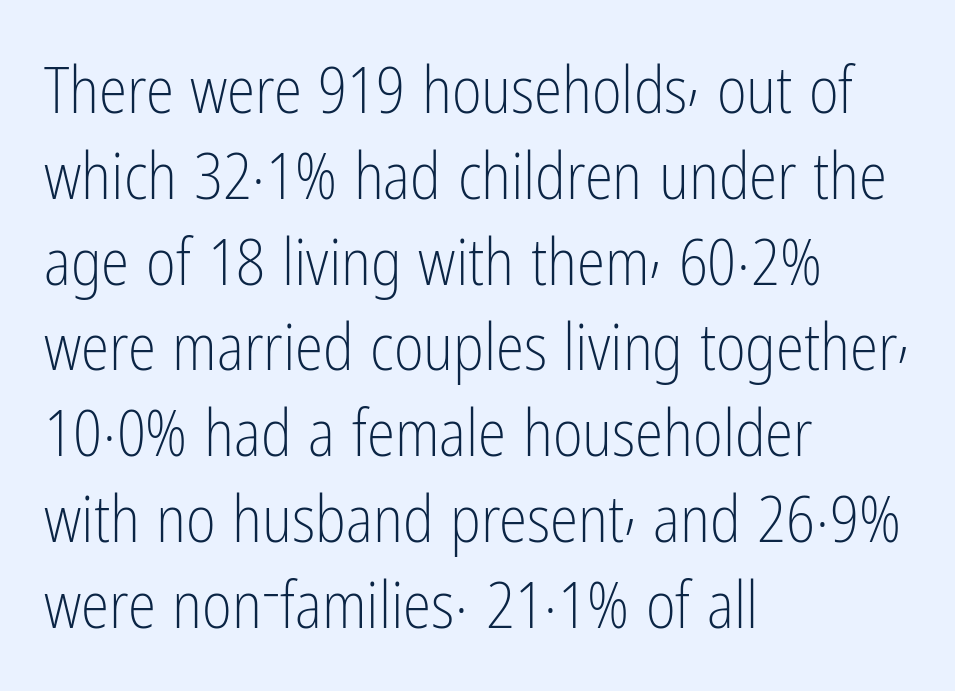
{"serif": "no", "italic": "no", "bold": "no", "weight": "light", "width": "condensed", "stroke_contrast": "low", "x_height": "medium", "monospaced": "no", "underline": "no", "align": "left", "line_spacing": "normal", "line_spacing_ratio": 1.34, "letter_spacing": "normal", "letter_spacing_em": 0.0, "glyph_px": 64}
